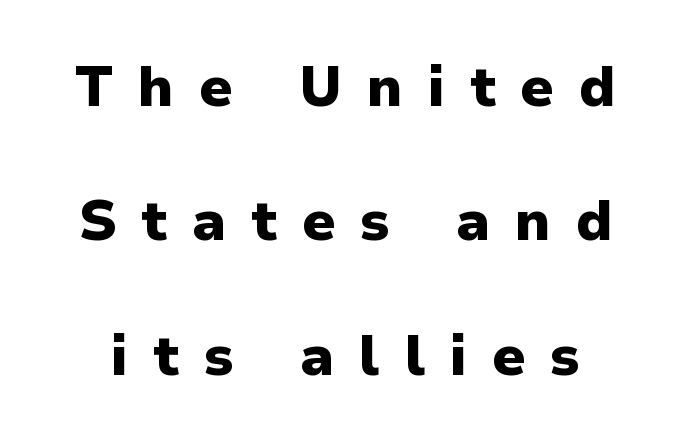
Q: Is the text bold? A: Yes.
Q: Is the text italic (slanted)? A: No, it is upright.
Q: Is the typeface a serif or a sans-serif typeface? A: Sans-serif.
Q: Is the text underlined? A: No.
Q: Is the spacing between letters normal or unusually wide? A: Unusually wide.
Q: Is the spacing between lines tight, normal or loose? A: Loose.
Q: Width (condensed, normal, or wide)? A: Normal.
Q: Stroke contrast? A: Low.
Q: x-height? A: Medium.
Q: Monospaced? A: No.
